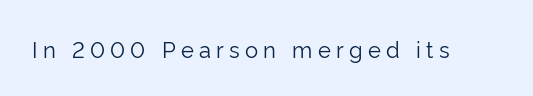
No heavy texture on the line: the type isn't bold. This sample uses expanded letter spacing, leaving extra air between glyphs. Just letters on the line, the space beneath them empty. The font's upright variant was chosen for this text.
